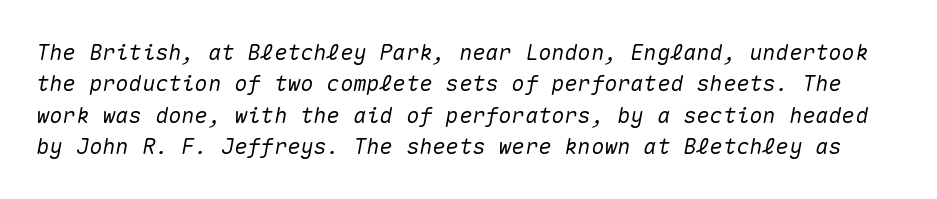
The image shows 22 px text type, italic (leaning right); set normal line spacing (1.43x), normal letter spacing, not underlined.
